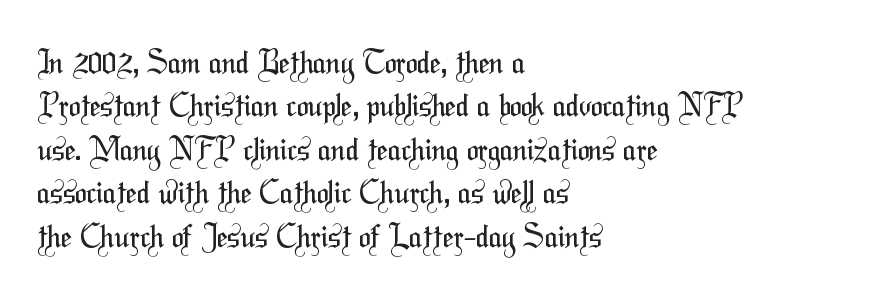
Q: Is the text bold? A: No.
Q: Is the typeface a serif or a sans-serif typeface? A: Sans-serif.
Q: Is the text underlined? A: No.
Q: How is the paragraph aligned? A: Left-aligned.
Q: Is the spacing between letters normal or unusually wide? A: Normal.
Q: Is the spacing between lines tight, normal or loose? A: Normal.
Q: Width (condensed, normal, or wide)? A: Condensed.
Q: Stroke contrast? A: Medium.
Q: x-height? A: Medium.
Q: Monospaced? A: No.
